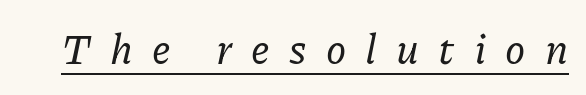
The rendered words wear a rule along their underside. Each letter's strokes conclude with small projecting serifs. You could not count columns in this text — the font is proportionally spaced. The passage shown has open, widely tracked lettering throughout.
